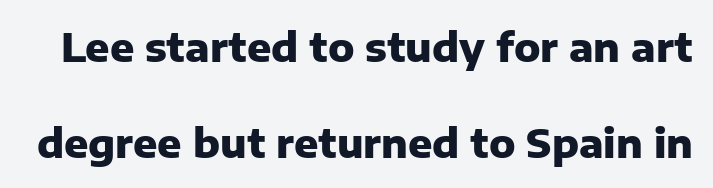
This rendering leaves character spacing at its baseline value. Thick stems and heavy bowls — unmistakably bold. Quick note: not italic, upright. A great deal of white space separates one row of letters from the next.
